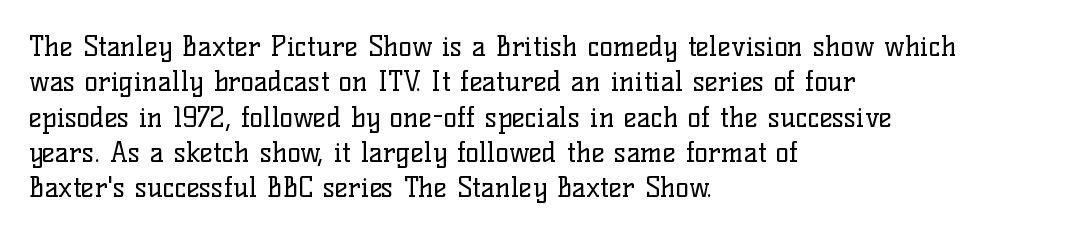
{"serif": "yes", "italic": "no", "bold": "no", "weight": "regular", "width": "normal", "stroke_contrast": "low", "x_height": "medium", "monospaced": "no", "underline": "no", "align": "left", "line_spacing": "normal", "line_spacing_ratio": 1.26, "letter_spacing": "normal", "letter_spacing_em": 0.0, "glyph_px": 28}
